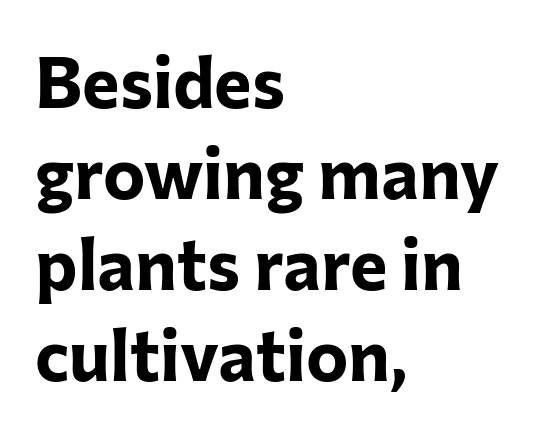
The image shows 71 px bold sans-serif type, upright; set left-aligned, normal line spacing (1.28x), normal letter spacing, not underlined; low stroke contrast and a medium x-height.
